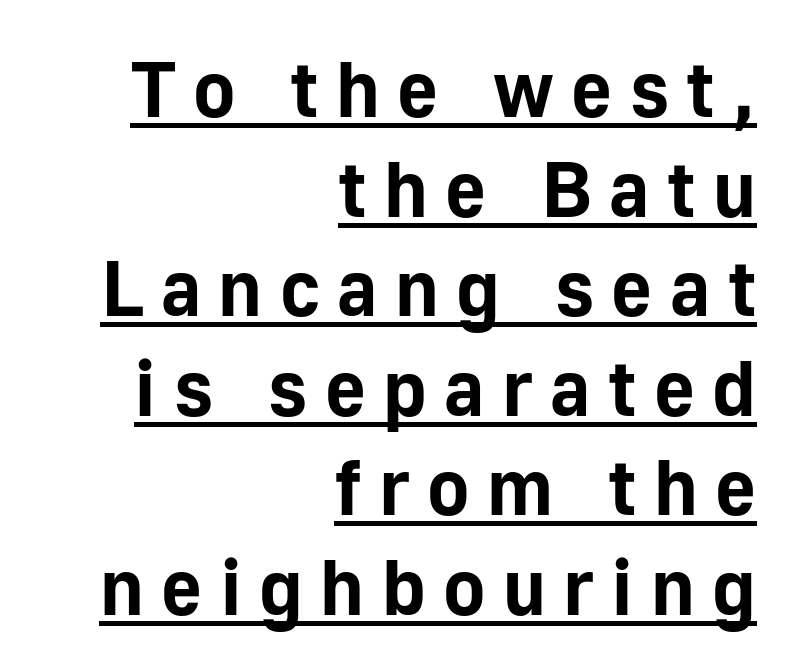
Q: Is the text bold? A: Yes.
Q: Is the text italic (slanted)? A: No, it is upright.
Q: Is the typeface a serif or a sans-serif typeface? A: Sans-serif.
Q: Is the text underlined? A: Yes.
Q: How is the paragraph aligned? A: Right-aligned.
Q: Is the spacing between letters normal or unusually wide? A: Unusually wide.
Q: Is the spacing between lines tight, normal or loose? A: Normal.
Q: Width (condensed, normal, or wide)? A: Normal.
Q: Stroke contrast? A: Low.
Q: x-height? A: Medium.
Q: Monospaced? A: No.
